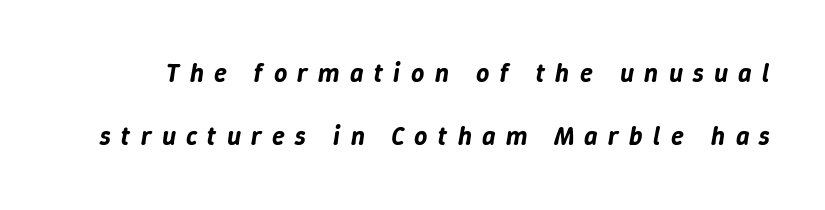
This sample trades compactness for vertical openness between lines. Rendered with sloped, italic letterforms. Each word looks stretched out because of the extra space between its letters. Clear beneath every line of the passage.
